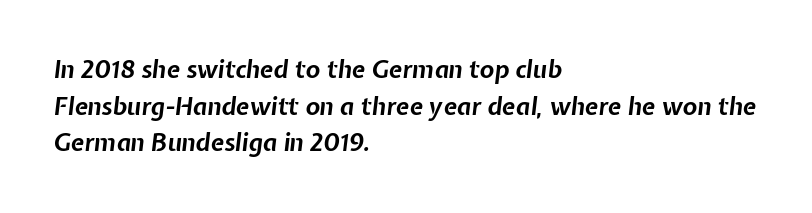
Q: Is the text bold? A: Yes.
Q: Is the text italic (slanted)? A: Yes, it leans right by about 7 degrees.
Q: Is the text underlined? A: No.
Q: How is the paragraph aligned? A: Left-aligned.
Q: Is the spacing between letters normal or unusually wide? A: Normal.
Q: Is the spacing between lines tight, normal or loose? A: Normal.
